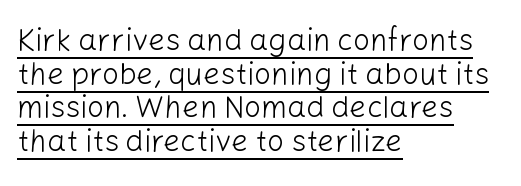
Which margin do the lines hug? The left one — the right edge is uneven. Unbolded letterforms with no extra heft. Students, observe: this is what under-led, compact text looks like. The specimen includes a rule beneath the text block's lines. A typesetter would call this proportional, since set widths differ per character. Short note: letters normally spaced.
